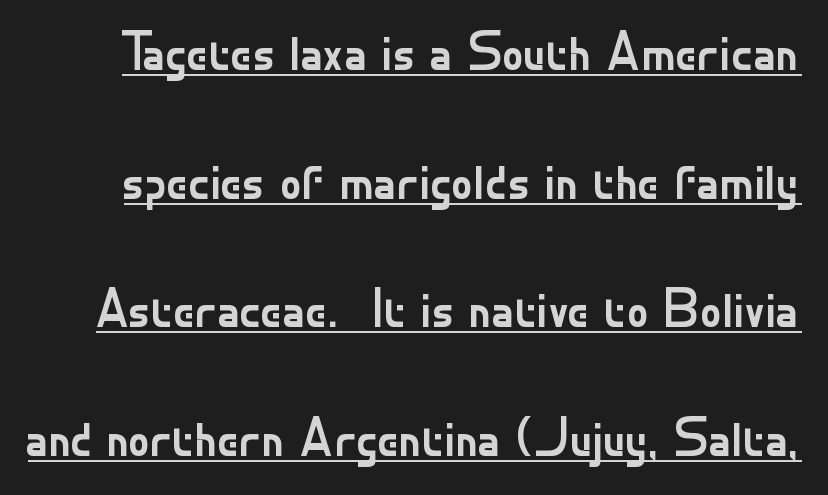
{"serif": "no", "italic": "no", "bold": "no", "weight": "regular", "width": "normal", "stroke_contrast": "low", "x_height": "small", "monospaced": "no", "underline": "yes", "line_spacing": "loose", "line_spacing_ratio": 2.38, "letter_spacing": "normal", "letter_spacing_em": 0.0, "glyph_px": 54}
